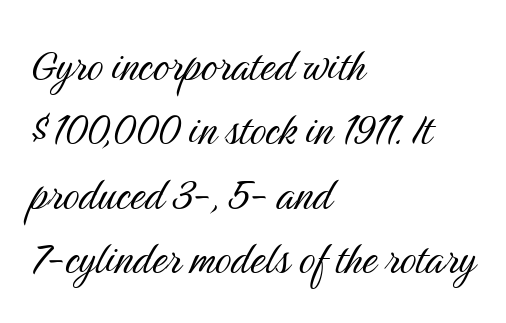
{"serif": "no", "bold": "no", "weight": "light", "width": "condensed", "stroke_contrast": "medium", "x_height": "medium", "monospaced": "no", "underline": "no", "align": "left", "line_spacing": "normal", "line_spacing_ratio": 1.26, "letter_spacing": "normal", "letter_spacing_em": 0.0, "glyph_px": 51}
